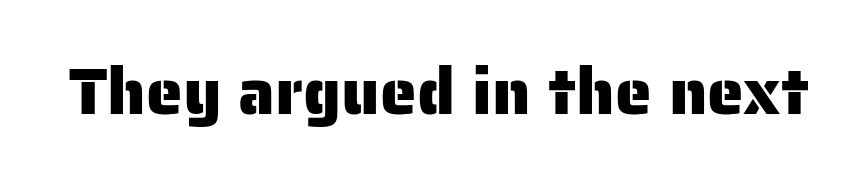
The image shows 66 px sans-serif type, upright; set normal letter spacing, not underlined; low stroke contrast and a medium x-height.
